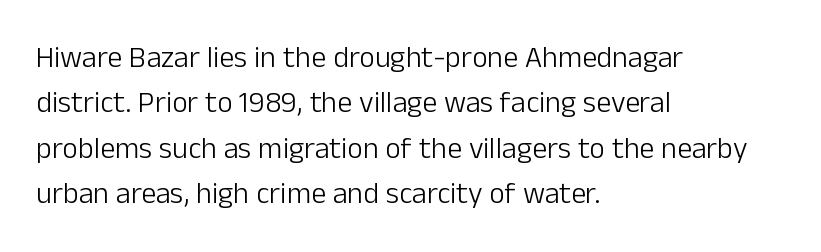
The image shows 30 px light sans-serif type, upright; set left-aligned, normal line spacing (1.51x), normal letter spacing, not underlined; low stroke contrast and a medium x-height.
